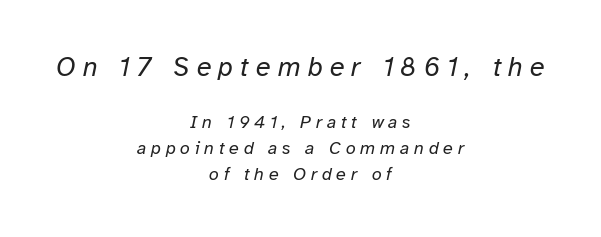
{"italic": "yes", "lean": "right", "slant_degrees": 12, "bold": "no", "underline": "no", "align": "center", "line_spacing": "normal", "line_spacing_ratio": 1.44, "letter_spacing": "wide", "letter_spacing_em": 0.26, "larger_block": "first", "size_ratio": 1.5, "glyph_px": 27}
